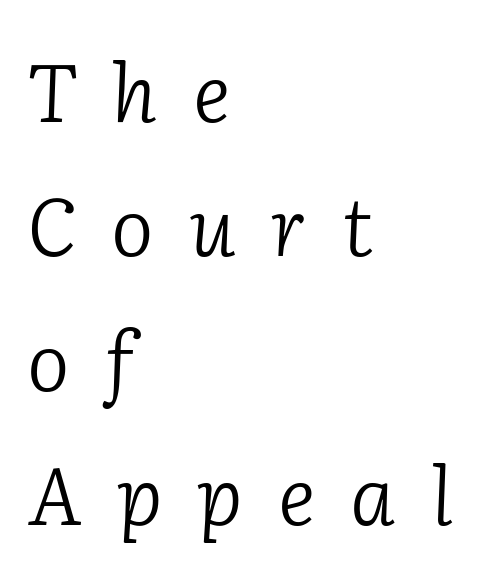
The image shows 80 px light serif type, italic (leaning right); set left-aligned, normal line spacing (1.68x), unusually wide letter spacing (+0.44 em), not underlined; low stroke contrast and a medium x-height.
